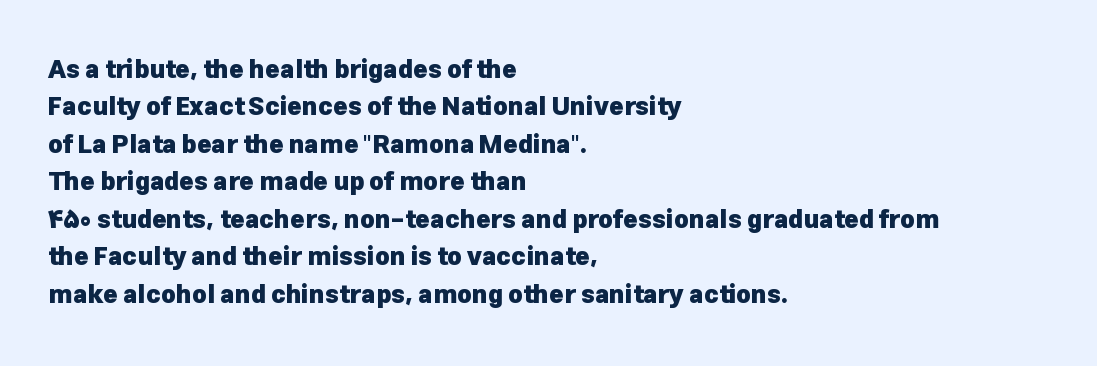
{"italic": "no", "bold": "yes", "underline": "no", "align": "left", "line_spacing": "normal", "line_spacing_ratio": 1.5, "letter_spacing": "normal", "letter_spacing_em": 0.0, "glyph_px": 25}
